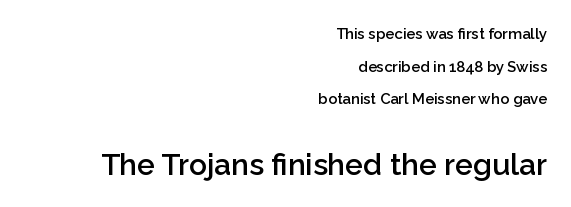
Alignment: flush right. A student would notice the bottom passage is typeset larger than what precedes it. Each new line begins a long way beneath the previous one. Posture: vertical. Default kerning and tracking; the words read as compact shapes. The space beneath each line is pristine and unruled.
